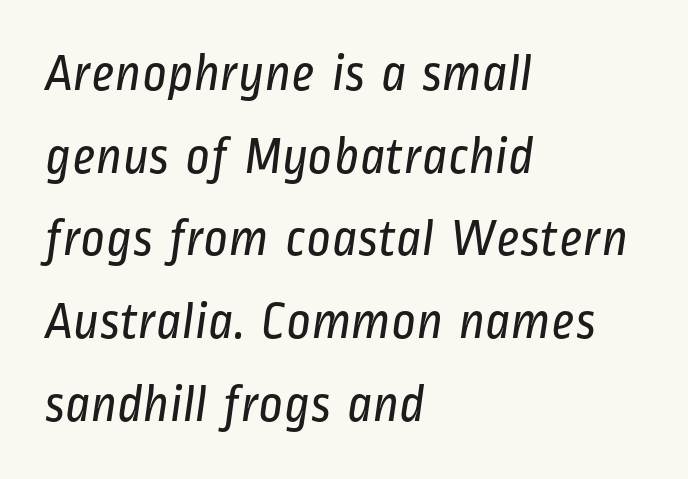
The image shows 53 px regular-weight, condensed sans-serif type; set left-aligned, normal line spacing (1.56x), normal letter spacing, not underlined; low stroke contrast and a medium x-height.
